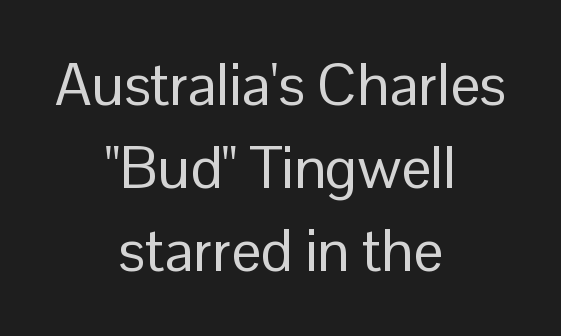
The image shows 59 px regular-weight sans-serif type, upright; set centered, normal line spacing (1.41x), normal letter spacing, not underlined; low stroke contrast and a medium x-height.
